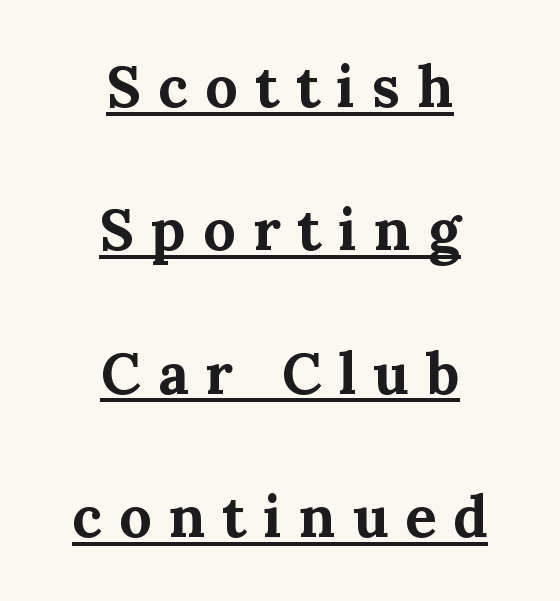
Each glyph is drawn with heavy, bold strokes. Note: serifs present on the glyphs. The letters advance in unequal steps, a hallmark of proportional type. This sample uses an upright cut, with every glyph sitting square on the baseline.
